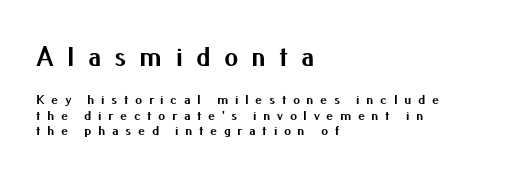
The sample has been set heavy, in full bold. Bare-footed words on every line. The face used here is proportionally spaced, like ordinary book or web type. Size contrast runs from large at the top to small at the bottom.
